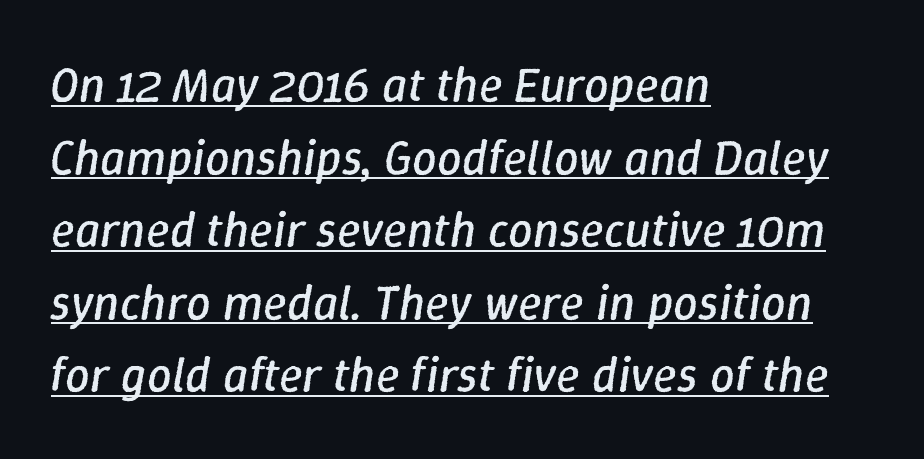
The image shows 49 px regular-weight type, italic (leaning right); set left-aligned, normal line spacing (1.48x), normal letter spacing, underlined; low stroke contrast and a medium x-height.
